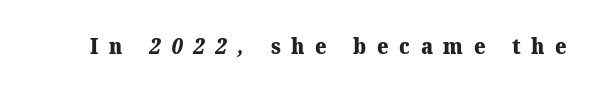
The image shows 22 px bold type; set unusually wide letter spacing (+0.48 em), not underlined.
